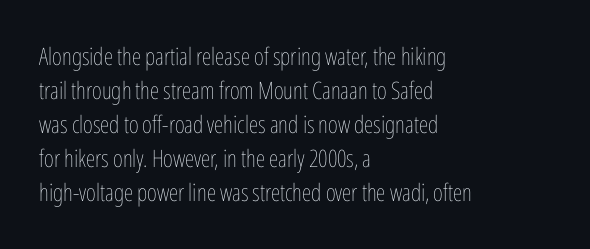
Q: Is the text bold? A: No.
Q: Is the text italic (slanted)? A: No, it is upright.
Q: Is the text underlined? A: No.
Q: How is the paragraph aligned? A: Left-aligned.
Q: Is the spacing between letters normal or unusually wide? A: Normal.
Q: Is the spacing between lines tight, normal or loose? A: Normal.
